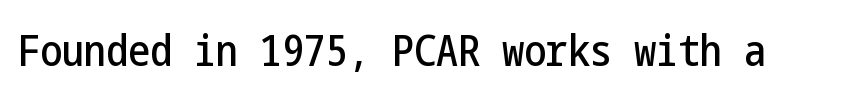
Q: Is the text italic (slanted)? A: No, it is upright.
Q: Is the typeface a serif or a sans-serif typeface? A: Sans-serif.
Q: Is the text underlined? A: No.
Q: Is the spacing between letters normal or unusually wide? A: Normal.
Q: Width (condensed, normal, or wide)? A: Condensed.
Q: Stroke contrast? A: Low.
Q: x-height? A: Medium.
